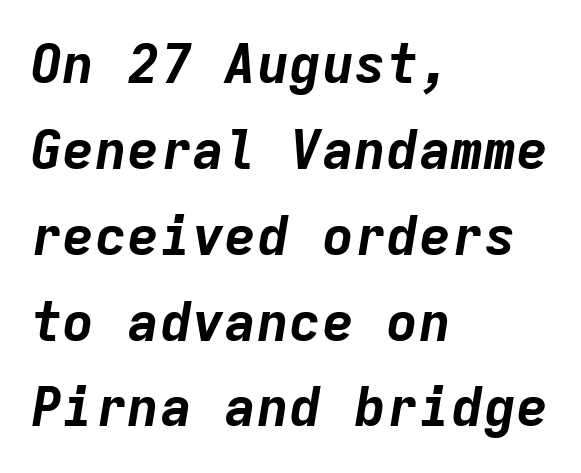
The image shows 54 px bold type, italic (leaning right), monospaced; set left-aligned, normal line spacing (1.59x), normal letter spacing, not underlined; low stroke contrast and a medium x-height.
